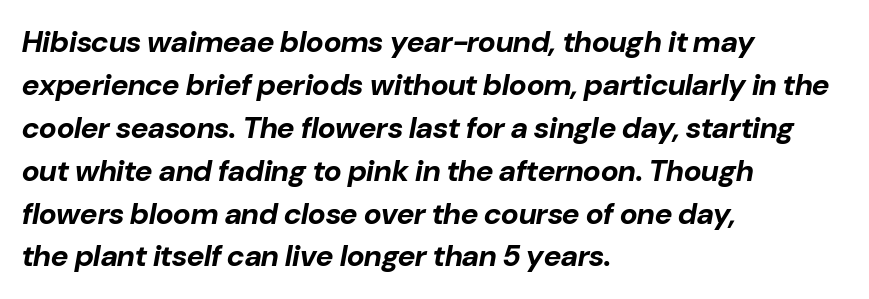
Q: Is the text bold? A: Yes.
Q: Is the text italic (slanted)? A: Yes, it leans right by about 10 degrees.
Q: Is the text underlined? A: No.
Q: How is the paragraph aligned? A: Left-aligned.
Q: Is the spacing between letters normal or unusually wide? A: Normal.
Q: Is the spacing between lines tight, normal or loose? A: Normal.
Q: Width (condensed, normal, or wide)? A: Normal.
Q: Stroke contrast? A: Low.
Q: x-height? A: Medium.
Q: Monospaced? A: No.
